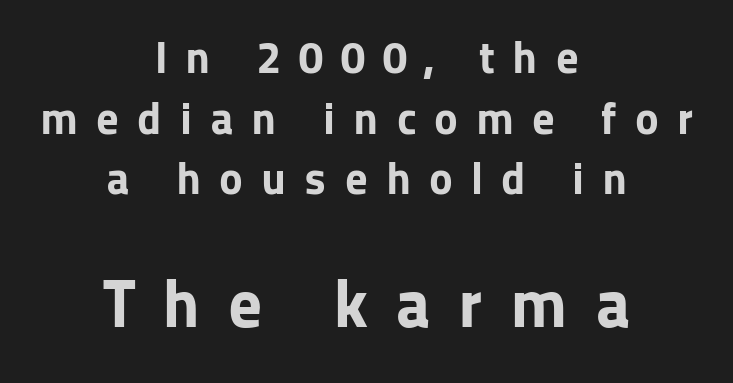
The rendering uses natural spacing where letterforms have individual widths. Notice how descenders clear the ascenders below comfortably — that's standard leading. Italic: no, the glyphs are upright roman. Of the two passages, the one underneath uses the larger point size. Does the weight exceed regular? Yes, all the way to bold.
